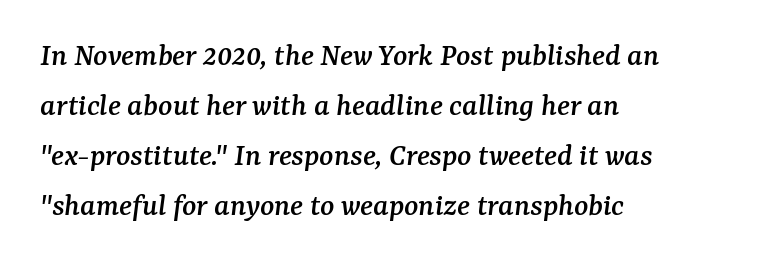
The image shows 33 px serif type, italic (leaning right); set left-aligned, normal line spacing (1.52x), normal letter spacing, not underlined; medium stroke contrast and a medium x-height.
